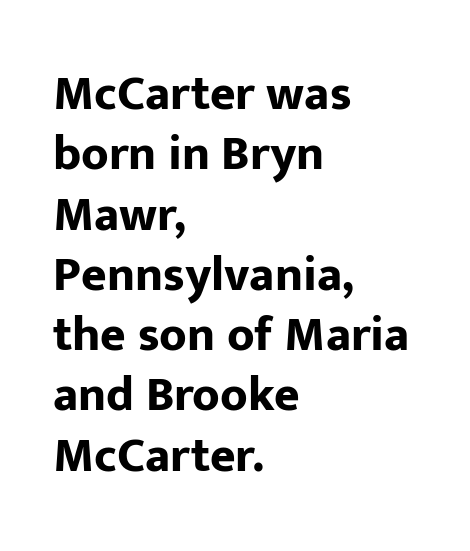
Q: Is the text bold? A: Yes.
Q: Is the text italic (slanted)? A: No, it is upright.
Q: Is the typeface a serif or a sans-serif typeface? A: Sans-serif.
Q: Is the text underlined? A: No.
Q: How is the paragraph aligned? A: Left-aligned.
Q: Is the spacing between letters normal or unusually wide? A: Normal.
Q: Width (condensed, normal, or wide)? A: Normal.
Q: Stroke contrast? A: Low.
Q: x-height? A: Medium.
Q: Monospaced? A: No.
